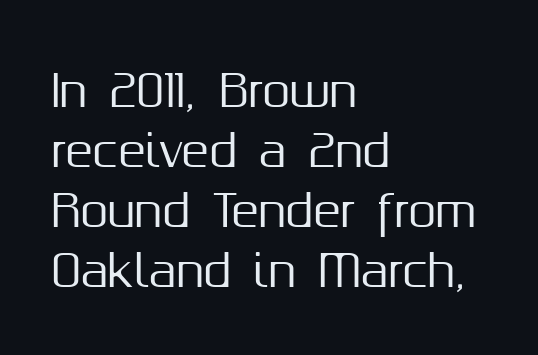
The image shows 45 px sans-serif type, upright; set left-aligned, normal line spacing (1.33x), normal letter spacing, not underlined; medium stroke contrast and a medium x-height.
